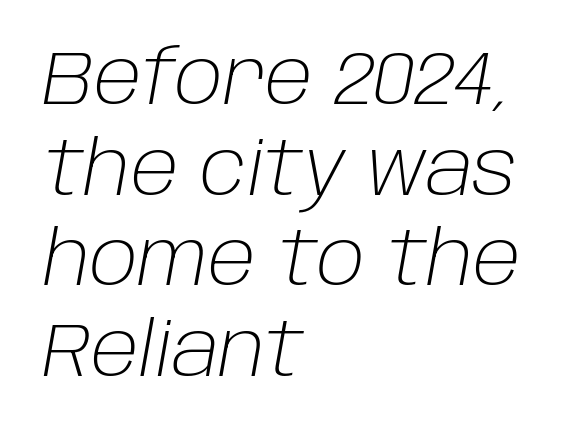
Q: Is the text bold? A: No.
Q: Is the text italic (slanted)? A: Yes, it leans right by about 10 degrees.
Q: Is the text underlined? A: No.
Q: How is the paragraph aligned? A: Left-aligned.
Q: Is the spacing between letters normal or unusually wide? A: Normal.
Q: Width (condensed, normal, or wide)? A: Normal.
Q: Stroke contrast? A: Low.
Q: x-height? A: Large.
Q: Monospaced? A: No.
